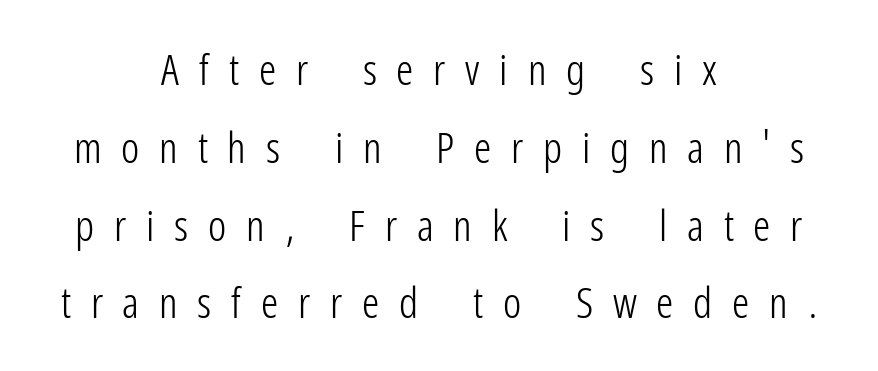
The image shows 43 px light, condensed sans-serif type, upright; set centered, line spacing 1.81x, unusually wide letter spacing (+0.46 em), not underlined; low stroke contrast and a medium x-height.
